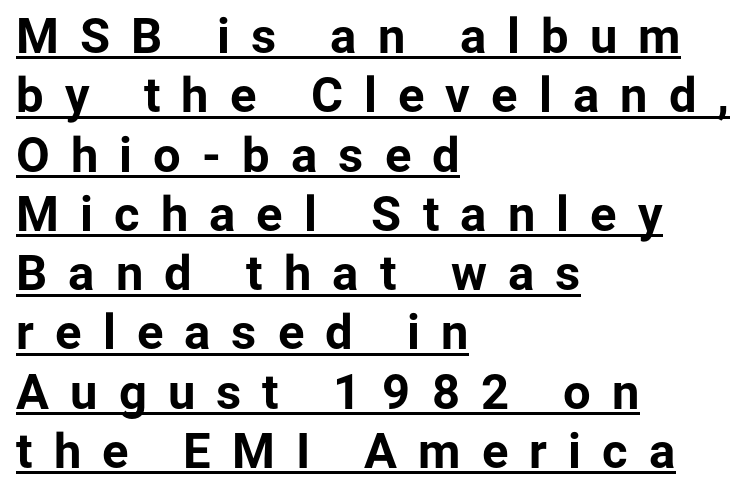
{"serif": "no", "italic": "no", "bold": "yes", "weight": "bold", "width": "normal", "stroke_contrast": "low", "x_height": "medium", "monospaced": "no", "underline": "yes", "align": "left", "line_spacing_ratio": 1.21, "letter_spacing": "wide", "letter_spacing_em": 0.43, "glyph_px": 49}
